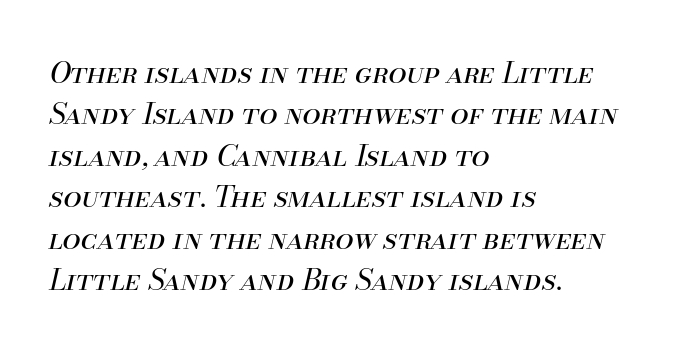
{"italic": "yes", "lean": "right", "slant_degrees": 13, "bold": "no", "weight": "regular", "width": "normal", "stroke_contrast": "medium", "x_height": "small", "monospaced": "no", "underline": "no", "align": "left", "line_spacing": "normal", "line_spacing_ratio": 1.43, "letter_spacing": "normal", "letter_spacing_em": 0.0, "glyph_px": 29}
